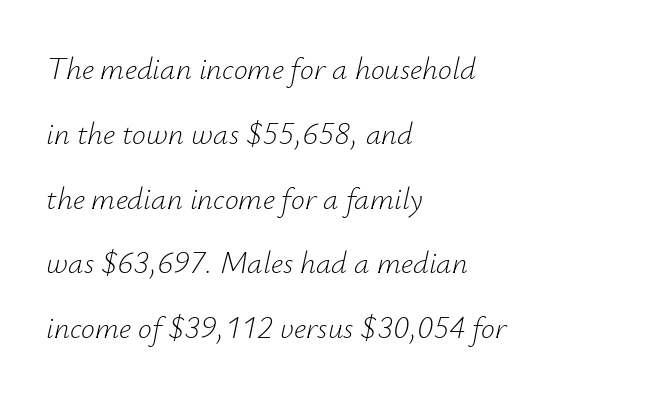
Q: Is the text bold? A: No.
Q: Is the text italic (slanted)? A: Yes, it leans right by about 12 degrees.
Q: Is the text underlined? A: No.
Q: How is the paragraph aligned? A: Left-aligned.
Q: Is the spacing between letters normal or unusually wide? A: Normal.
Q: Is the spacing between lines tight, normal or loose? A: Loose.
Q: Width (condensed, normal, or wide)? A: Normal.
Q: Stroke contrast? A: Low.
Q: x-height? A: Small.
Q: Monospaced? A: No.
